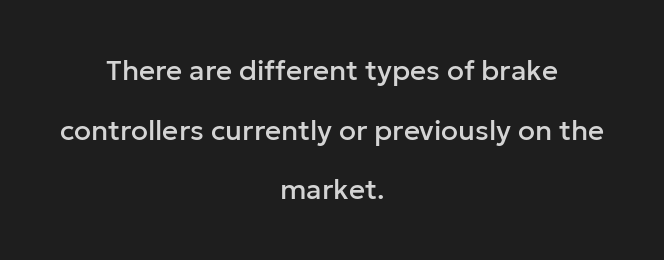
{"serif": "no", "italic": "no", "width": "normal", "stroke_contrast": "low", "x_height": "medium", "monospaced": "no", "underline": "no", "align": "center", "line_spacing": "loose", "line_spacing_ratio": 2.13, "letter_spacing": "normal", "letter_spacing_em": 0.0, "glyph_px": 28}
